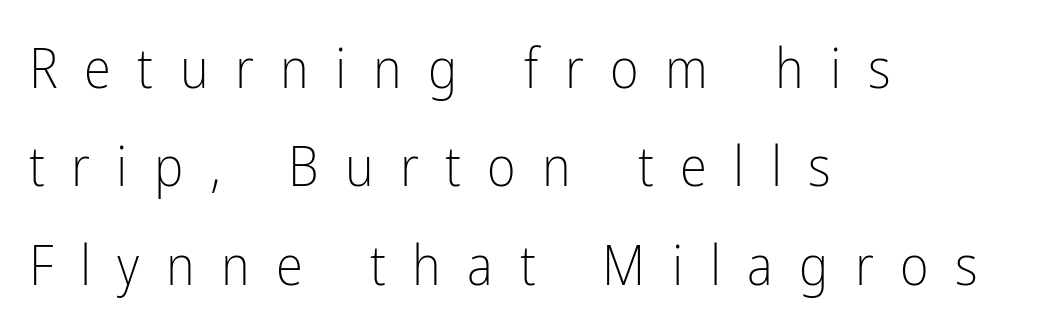
Q: Is the text bold? A: No.
Q: Is the text italic (slanted)? A: No, it is upright.
Q: Is the typeface a serif or a sans-serif typeface? A: Sans-serif.
Q: Is the text underlined? A: No.
Q: How is the paragraph aligned? A: Left-aligned.
Q: Is the spacing between letters normal or unusually wide? A: Unusually wide.
Q: Width (condensed, normal, or wide)? A: Condensed.
Q: Stroke contrast? A: Low.
Q: x-height? A: Medium.
Q: Monospaced? A: No.
